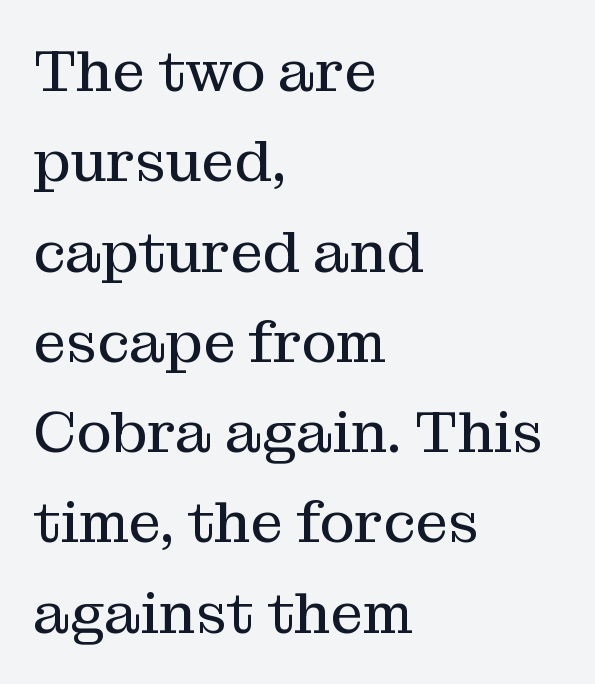
Is the stroke heavy? The answer is a plain regular-or-lighter. Tall strokes in this sample are plumb rather than angled. Reading down the block, your eye returns to a fixed left position each line. The leading is moderate, giving the passage an even texture.
